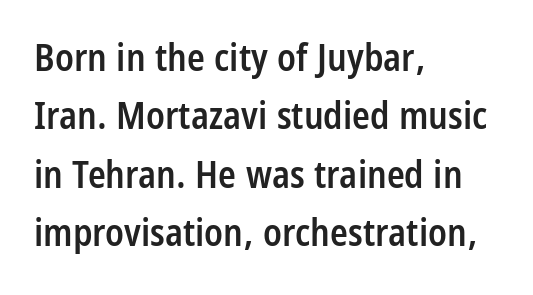
This block has exactly the height ordinary leading produces. The words here are not underlined. The typeface chosen for these lines omits serifs. The rendering uses natural spacing where letterforms have individual widths. One-word summary of the alignment: left. Look at the tracking — it's just the regular setting, nothing added.
